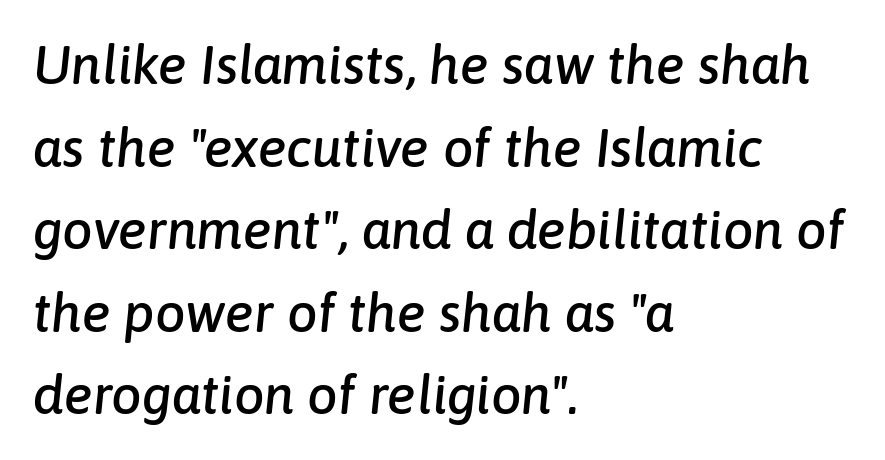
Q: Is the text italic (slanted)? A: Yes, it leans right by about 6 degrees.
Q: Is the text underlined? A: No.
Q: How is the paragraph aligned? A: Left-aligned.
Q: Is the spacing between letters normal or unusually wide? A: Normal.
Q: Is the spacing between lines tight, normal or loose? A: Normal.
Q: Width (condensed, normal, or wide)? A: Normal.
Q: Stroke contrast? A: Low.
Q: x-height? A: Medium.
Q: Monospaced? A: No.
